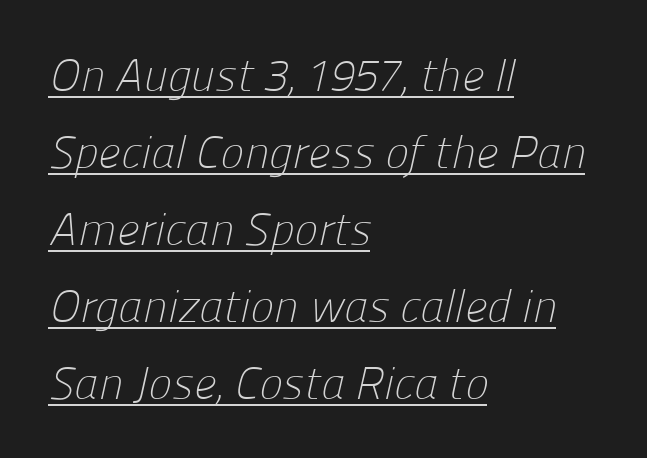
This reads as an unemphasized weight, regular at the heaviest. Serifs: no, the terminals of the letterforms are clean. Looks like regular typesetting: each glyph gets only the width it needs. Does the copy run flush right? No — it runs flush left. Between one letter and the next there's only the usual sliver of space. Like a heading marked for emphasis, these lines bear an underscore.
